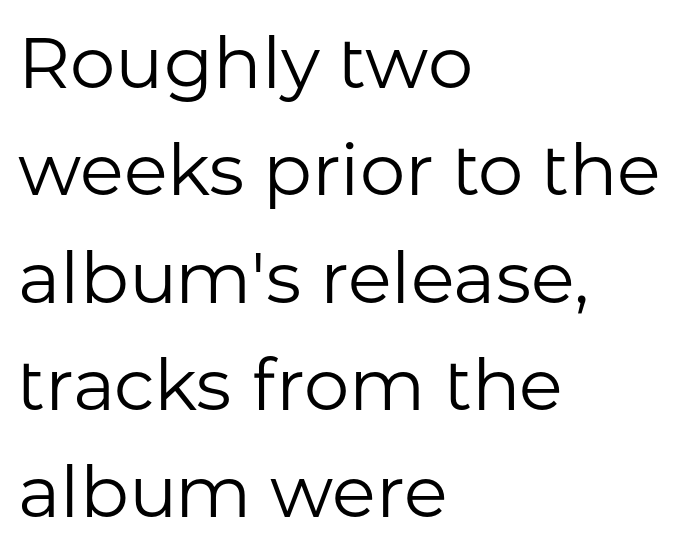
Bold? No — there's no thickening of the strokes. No word sits above an underline. Is this a fixed-width face? No — the glyphs have proportional, varying widths. This sample uses a sans-serif face.
